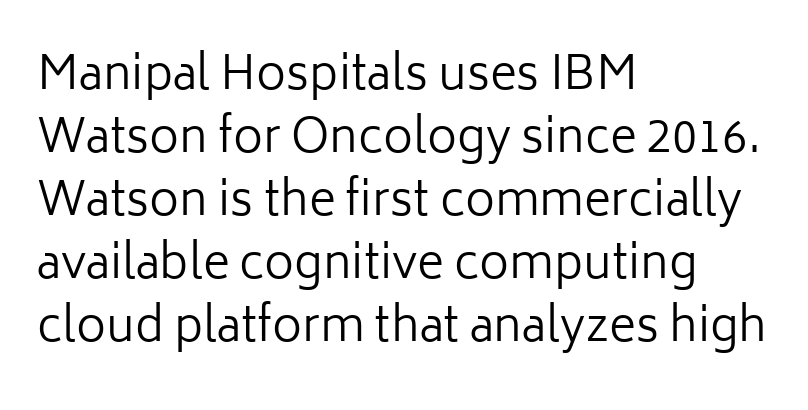
The image shows 46 px regular-weight sans-serif type, upright; set left-aligned, normal line spacing (1.37x), normal letter spacing, not underlined; low stroke contrast and a medium x-height.
